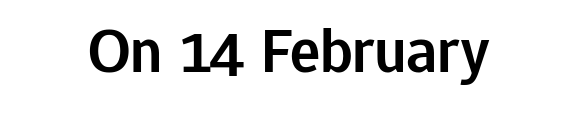
{"serif": "no", "italic": "no", "bold": "semi", "weight": "semibold", "width": "normal", "stroke_contrast": "low", "x_height": "medium", "monospaced": "no", "underline": "no", "letter_spacing": "normal", "letter_spacing_em": 0.0, "glyph_px": 63}
